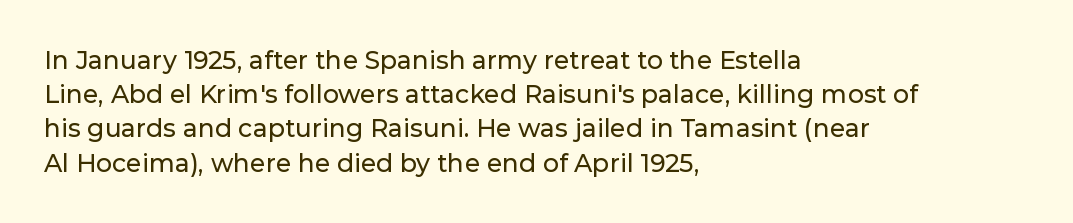
The lettering holds an erect, upright posture throughout. Nobody drew a line under any word here. This rendering uses left alignment, leaving the right contour irregular. Each new line begins a customary step beneath the previous one. Students, note that the glyphs here touch the page at normal intervals.
